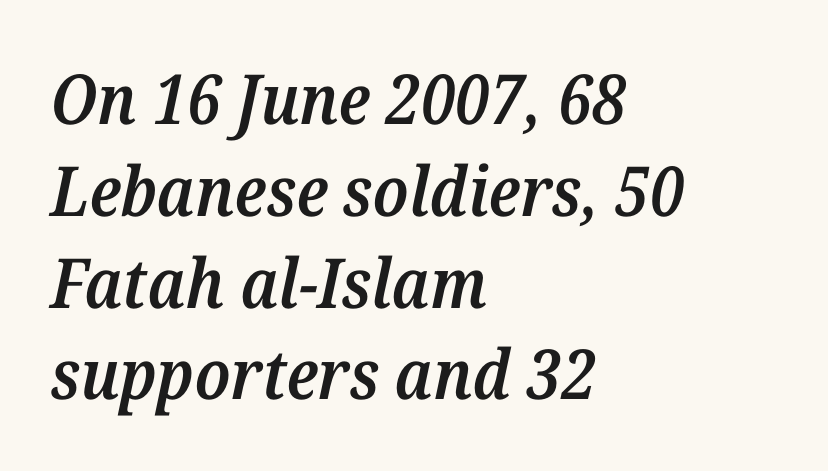
Q: Is the text bold? A: Semi-bold.
Q: Is the text italic (slanted)? A: Yes, it leans right by about 12 degrees.
Q: Is the typeface a serif or a sans-serif typeface? A: Serif.
Q: Is the text underlined? A: No.
Q: How is the paragraph aligned? A: Left-aligned.
Q: Is the spacing between letters normal or unusually wide? A: Normal.
Q: Is the spacing between lines tight, normal or loose? A: Normal.
Q: Width (condensed, normal, or wide)? A: Normal.
Q: Stroke contrast? A: Medium.
Q: x-height? A: Medium.
Q: Monospaced? A: No.
